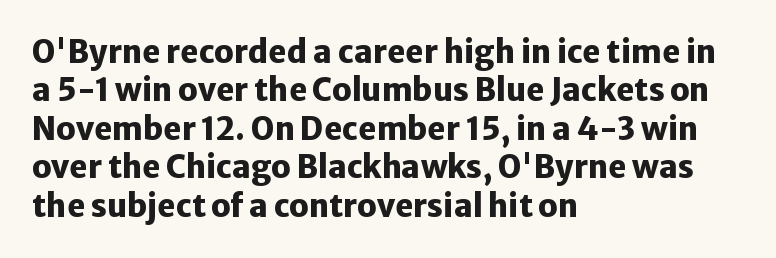
Q: Is the text bold? A: Yes.
Q: Is the text italic (slanted)? A: No, it is upright.
Q: Is the typeface a serif or a sans-serif typeface? A: Sans-serif.
Q: Is the text underlined? A: No.
Q: How is the paragraph aligned? A: Left-aligned.
Q: Is the spacing between letters normal or unusually wide? A: Normal.
Q: Width (condensed, normal, or wide)? A: Normal.
Q: Stroke contrast? A: Low.
Q: x-height? A: Medium.
Q: Monospaced? A: No.
